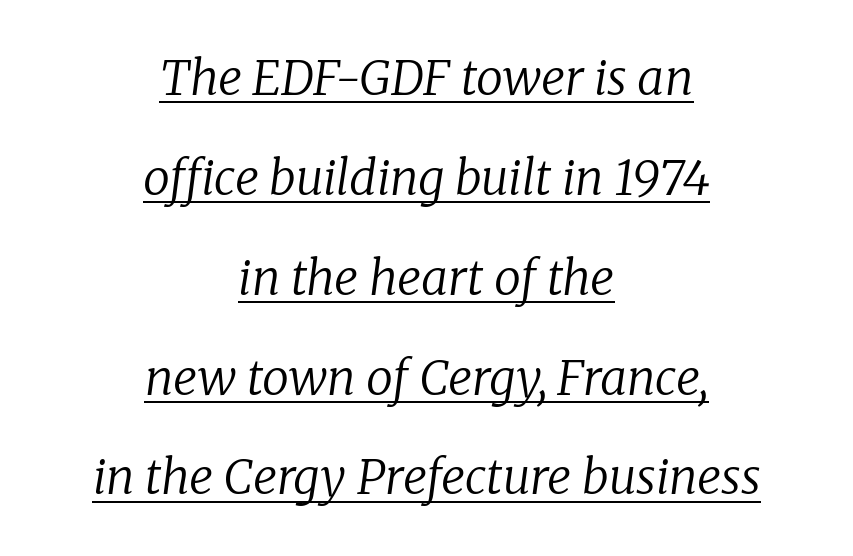
Q: Is the text bold? A: No.
Q: Is the text italic (slanted)? A: Yes, it leans right by about 8 degrees.
Q: Is the typeface a serif or a sans-serif typeface? A: Serif.
Q: Is the text underlined? A: Yes.
Q: How is the paragraph aligned? A: Centered.
Q: Is the spacing between letters normal or unusually wide? A: Normal.
Q: Is the spacing between lines tight, normal or loose? A: Loose.
Q: Width (condensed, normal, or wide)? A: Normal.
Q: Stroke contrast? A: Low.
Q: x-height? A: Medium.
Q: Monospaced? A: No.
